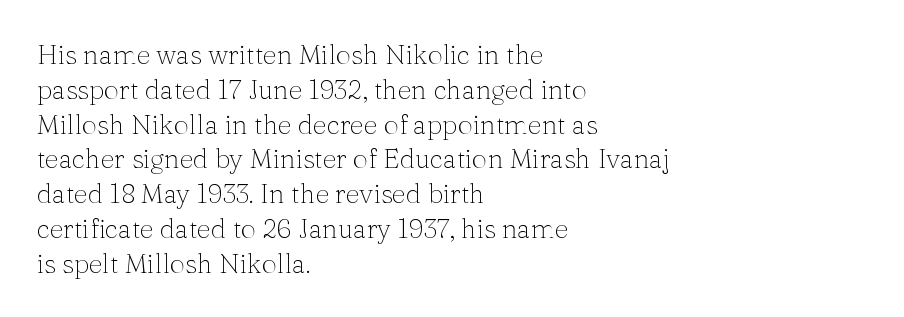
Q: Is the text bold? A: No.
Q: Is the text italic (slanted)? A: No, it is upright.
Q: Is the text underlined? A: No.
Q: How is the paragraph aligned? A: Left-aligned.
Q: Is the spacing between letters normal or unusually wide? A: Normal.
Q: Is the spacing between lines tight, normal or loose? A: Normal.
